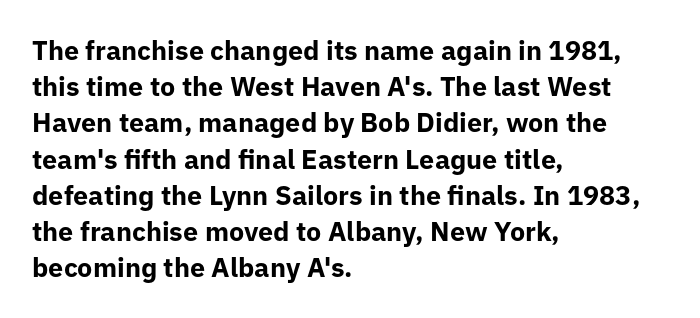
The image shows 27 px bold type, upright; set left-aligned, normal line spacing (1.34x), normal letter spacing, not underlined.
